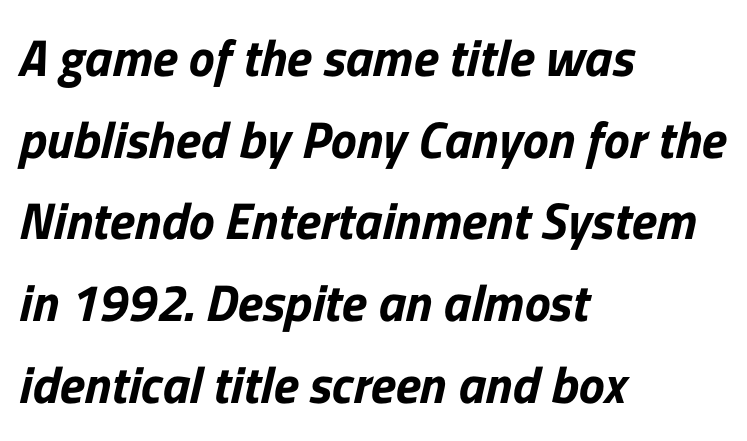
Is there much room between lines? A standard amount, neither cramped nor airy. The text block is weighted toward the left margin, trailing off unevenly rightward. Glyph-to-glyph distance matches everyday printed text. The letters advance in unequal steps, a hallmark of proportional type. This sample uses a sans-serif face.
